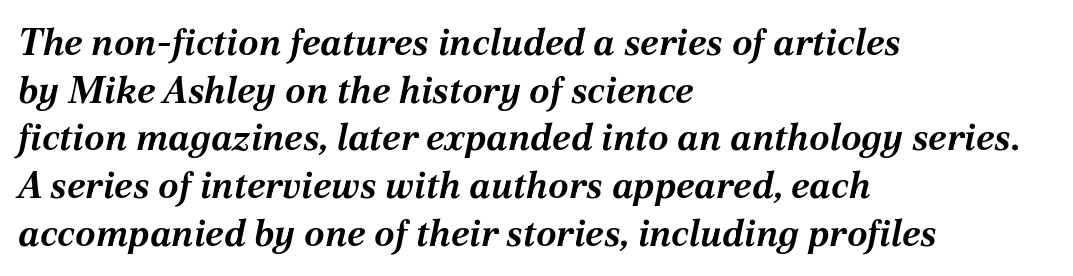
A clean baseline with only descenders dipping below it. The text carries the slant typical of an italic or oblique font. A typesetter would call this zero additional tracking. Set as a true bold cut, around the 700 mark. Each new line begins a customary step beneath the previous one. The face used here is proportionally spaced, like ordinary book or web type.
